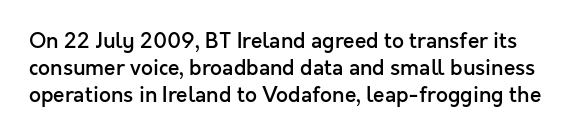
{"italic": "no", "bold": "semi", "underline": "no", "line_spacing": "normal", "line_spacing_ratio": 1.28, "letter_spacing": "normal", "letter_spacing_em": 0.0, "glyph_px": 21}
